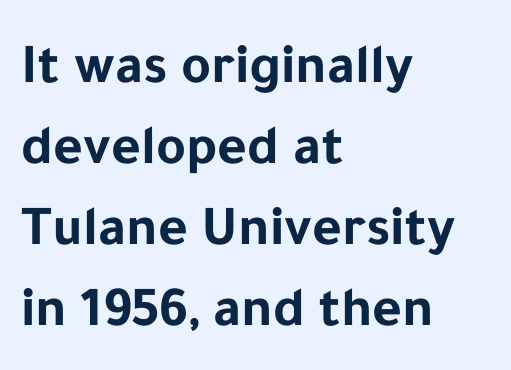
{"serif": "no", "italic": "no", "bold": "yes", "weight": "bold", "width": "normal", "stroke_contrast": "low", "x_height": "medium", "monospaced": "no", "underline": "no", "align": "left", "line_spacing": "normal", "line_spacing_ratio": 1.42, "letter_spacing": "normal", "letter_spacing_em": 0.0, "glyph_px": 57}
